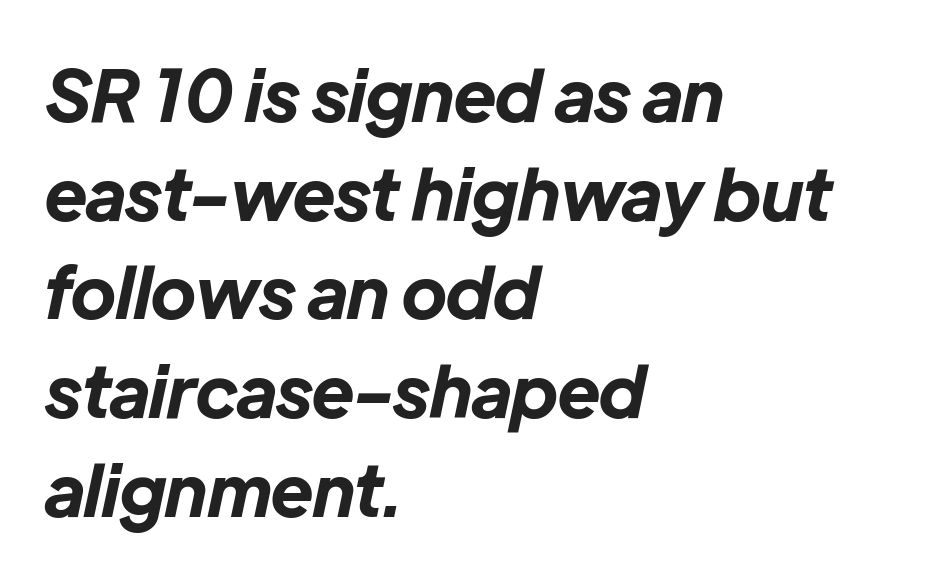
The image shows 71 px bold type, italic (leaning right); set left-aligned, normal line spacing (1.39x), normal letter spacing, not underlined; low stroke contrast and a medium x-height.
